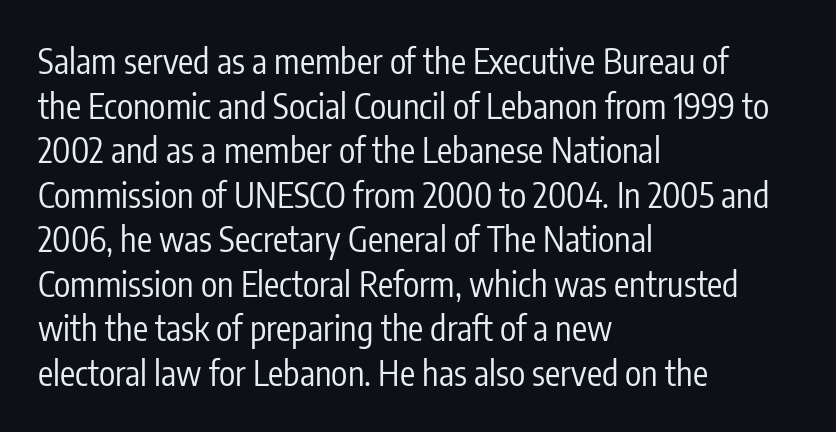
Does the copy run flush right? No — it runs flush left. Varying glyph widths throughout — classic text-font behaviour. Think standard paragraph weight, or any step lighter than that. Each row of text sits above clean, open space.
